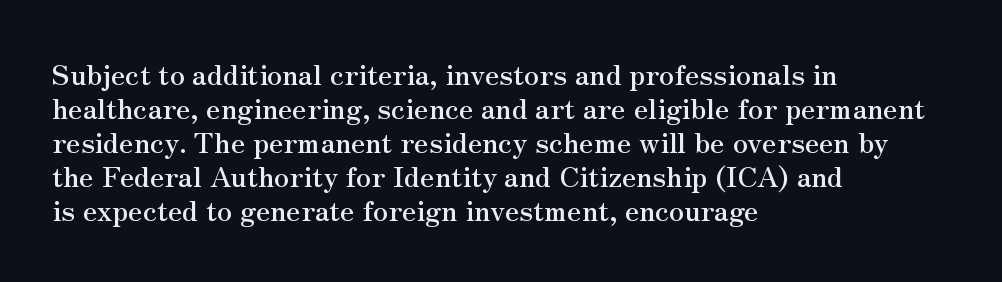
The image shows 28 px serif type, upright; set left-aligned, line spacing 1.21x, normal letter spacing, not underlined; medium stroke contrast and a small x-height.
